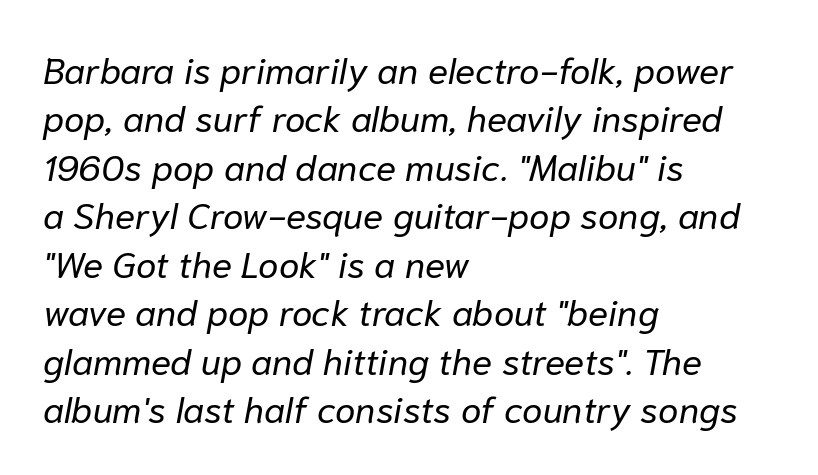
The image shows 37 px regular-weight type, italic (leaning right); set left-aligned, normal line spacing (1.31x), normal letter spacing, not underlined; low stroke contrast and a medium x-height.
